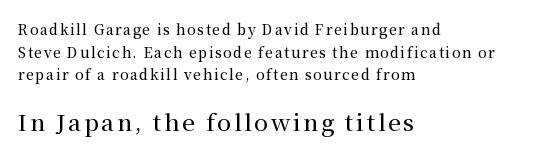
Q: Is the text italic (slanted)? A: No, it is upright.
Q: Is the text underlined? A: No.
Q: How is the paragraph aligned? A: Left-aligned.
Q: Is the spacing between lines tight, normal or loose? A: Normal.
Q: Which block of text is set in a larger size, the first (top) or the second (bottom)? A: The second (bottom) one.
